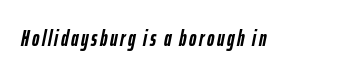
The glyphs have the mass of a bold cut. These lines were composed using italics. Underlining? Definitely not there.
